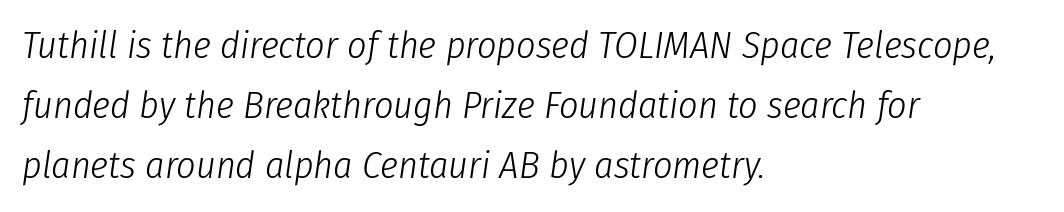
Q: Is the text bold? A: No.
Q: Is the text italic (slanted)? A: Yes, it leans right by about 8 degrees.
Q: Is the text underlined? A: No.
Q: How is the paragraph aligned? A: Left-aligned.
Q: Is the spacing between letters normal or unusually wide? A: Normal.
Q: Is the spacing between lines tight, normal or loose? A: Normal.
Q: Width (condensed, normal, or wide)? A: Condensed.
Q: Stroke contrast? A: Low.
Q: x-height? A: Medium.
Q: Monospaced? A: No.
